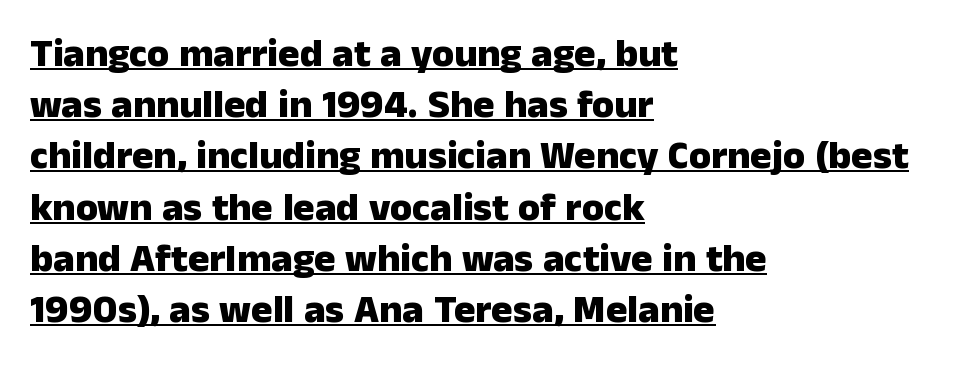
The image shows 40 px heavy sans-serif type, upright; set left-aligned, normal line spacing (1.28x), normal letter spacing, underlined; low stroke contrast and a medium x-height.
